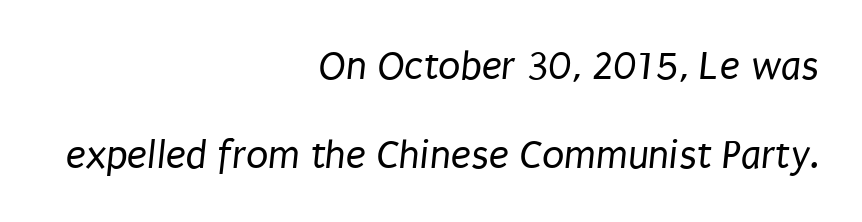
{"serif": "no", "bold": "no", "weight": "regular", "width": "condensed", "stroke_contrast": "low", "x_height": "large", "monospaced": "no", "underline": "no", "align": "right", "line_spacing": "loose", "line_spacing_ratio": 2.16, "letter_spacing": "normal", "letter_spacing_em": 0.0, "glyph_px": 41}
